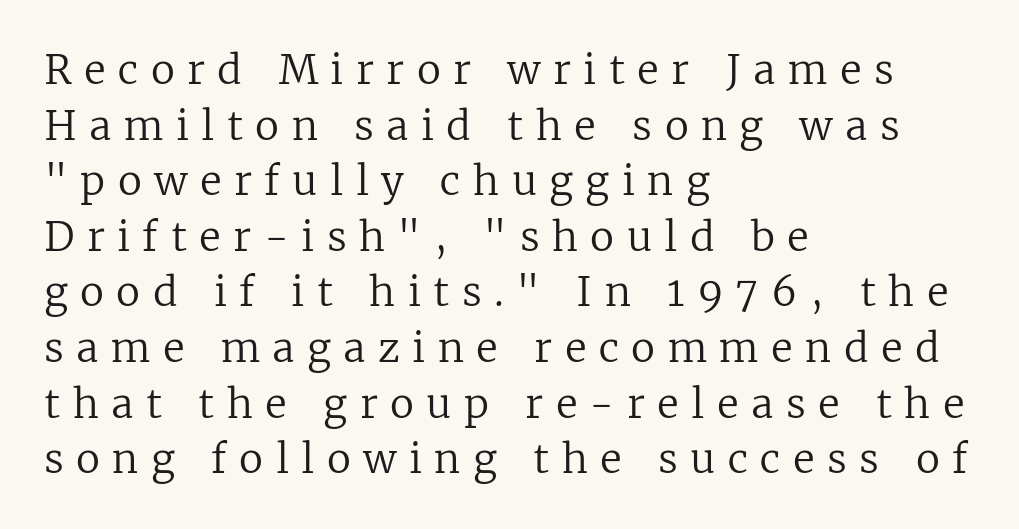
In terms of letterspacing, this is a distinctly airy, spread setting. The passage is arranged the way most books set body copy — flush left. The passage shown is not bold in any degree. Evenly set lines give the paragraph a standard silhouette.
